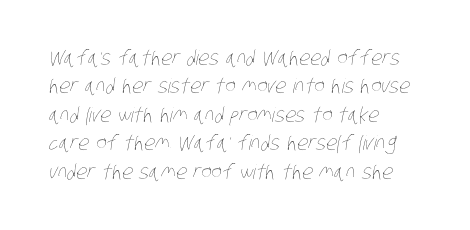
The image shows 20 px text type; set left-aligned, normal line spacing (1.42x), normal letter spacing, not underlined.
